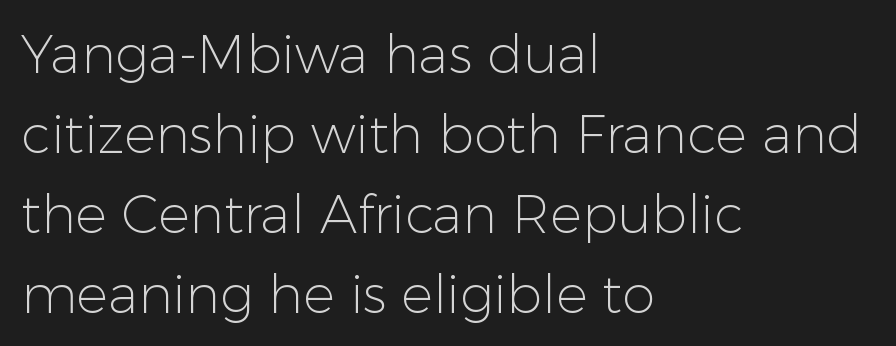
Typographically, this falls in the sans-serif category. The letterforms sit at book weight or below. The letters stand upright; this is a roman face. Character widths vary here, with narrow letters taking less room than wide ones.
